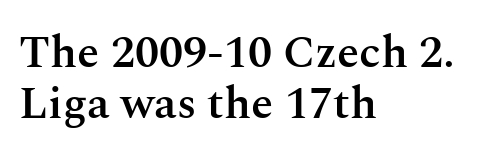
Q: Is the text bold? A: Semi-bold.
Q: Is the text italic (slanted)? A: No, it is upright.
Q: Is the typeface a serif or a sans-serif typeface? A: Serif.
Q: Is the text underlined? A: No.
Q: How is the paragraph aligned? A: Left-aligned.
Q: Is the spacing between letters normal or unusually wide? A: Normal.
Q: Is the spacing between lines tight, normal or loose? A: Tight.
Q: Width (condensed, normal, or wide)? A: Normal.
Q: Stroke contrast? A: Medium.
Q: x-height? A: Medium.
Q: Monospaced? A: No.
